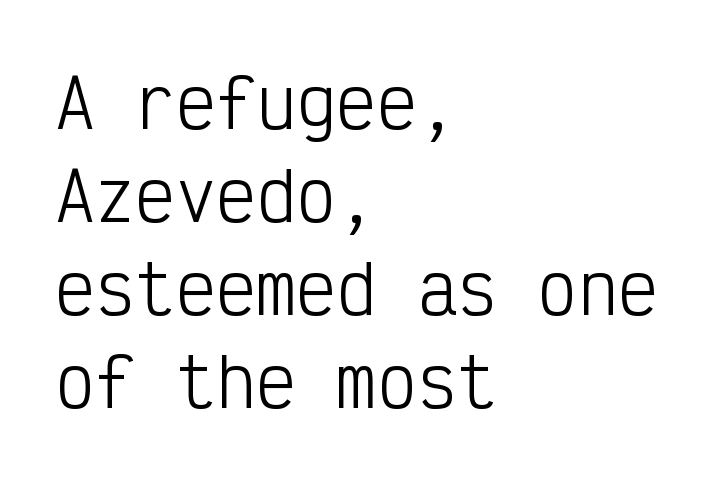
The image shows 67 px light, condensed sans-serif type, upright, monospaced; set left-aligned, normal line spacing (1.39x), normal letter spacing, not underlined; low stroke contrast and a medium x-height.
